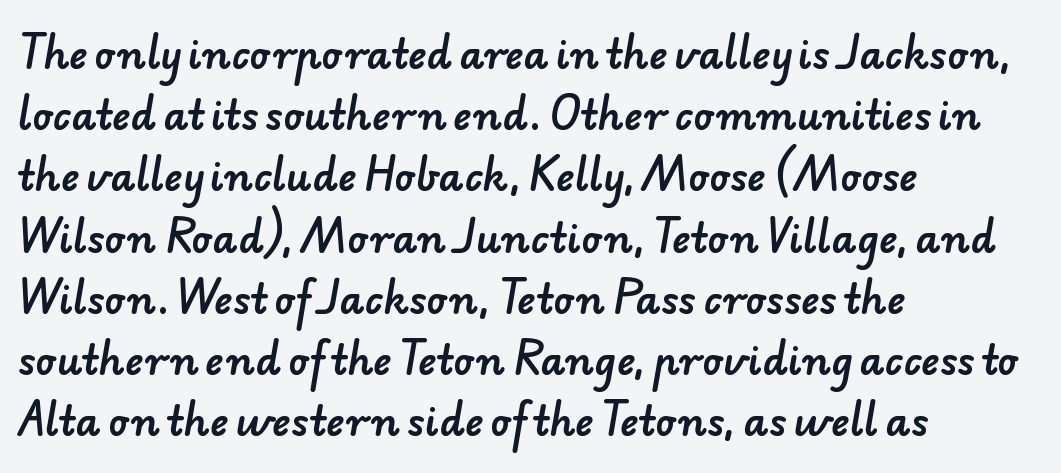
Font category for this specimen: sans-serif. Glance below the letters and you will spot only blank space. Inter-character spacing is left at the font's built-in metrics. This sample has the flowing, uneven cadence of proportional lettering.
